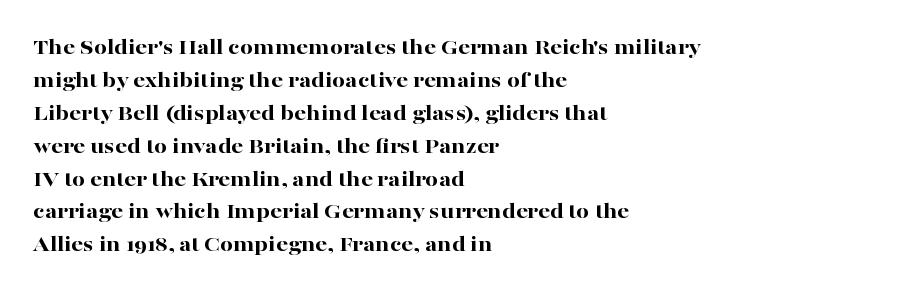
{"italic": "no", "bold": "yes", "underline": "no", "align": "left", "line_spacing": "normal", "line_spacing_ratio": 1.43, "letter_spacing": "normal", "letter_spacing_em": 0.0, "glyph_px": 23}
